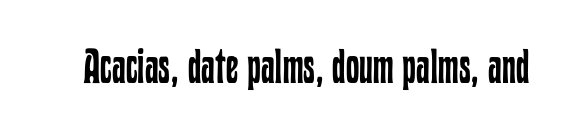
{"italic": "no", "bold": "no", "weight": "regular", "width": "condensed", "stroke_contrast": "low", "x_height": "medium", "monospaced": "no", "underline": "no", "letter_spacing": "normal", "letter_spacing_em": 0.0, "glyph_px": 48}
